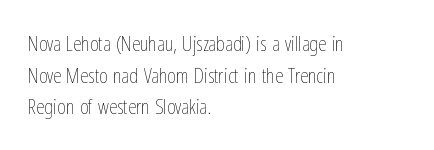
Style check: upright. Leftover space on each line is placed entirely after the last word. The rows are spaced the way most documents space them. The font is comparable to plain body text, perhaps lighter. Honestly, there is no underline to notice here at all. Nobody touched the tracking dial on this one.
